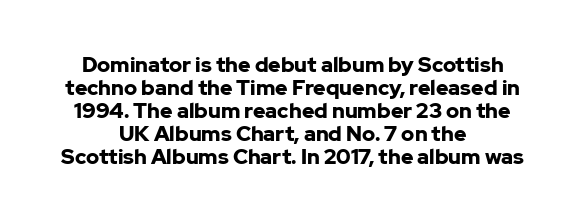
If you folded the block vertically in half, each line would mirror itself in length. Descenders are the only things crossing below the line. Does extra space separate the letters? No, they use regular spacing. Is there any slant? The stems are plumb.
